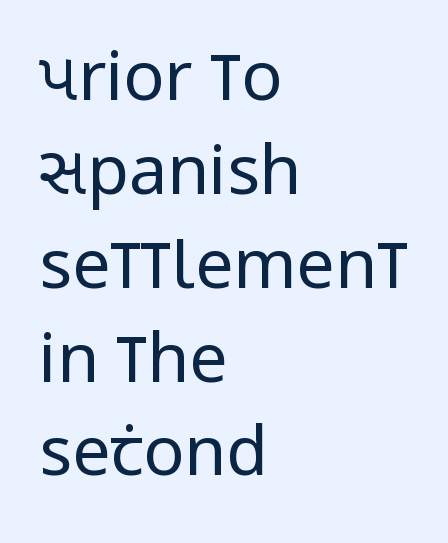
Q: Is the text bold? A: No.
Q: Is the text italic (slanted)? A: No, it is upright.
Q: Is the typeface a serif or a sans-serif typeface? A: Sans-serif.
Q: Is the text underlined? A: No.
Q: How is the paragraph aligned? A: Left-aligned.
Q: Is the spacing between letters normal or unusually wide? A: Normal.
Q: Is the spacing between lines tight, normal or loose? A: Normal.
Q: Width (condensed, normal, or wide)? A: Condensed.
Q: Stroke contrast? A: Low.
Q: x-height? A: Large.
Q: Monospaced? A: No.
